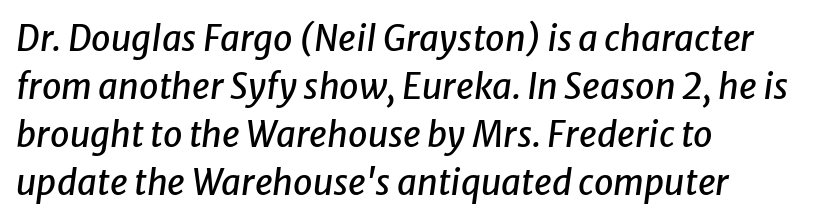
The image shows 35 px text type, italic (leaning right); set left-aligned, normal line spacing (1.37x), normal letter spacing, not underlined; low stroke contrast and a medium x-height.
